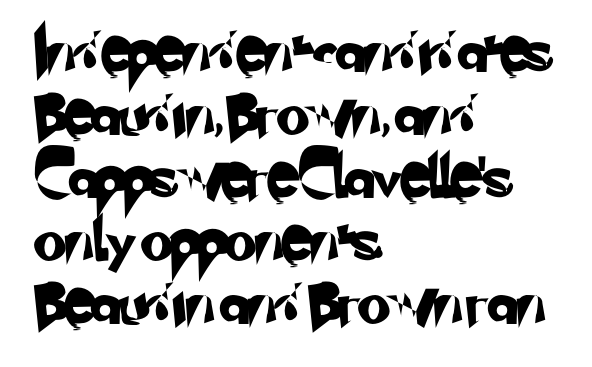
The image shows 42 px sans-serif type; set left-aligned, normal line spacing (1.5x), normal letter spacing, not underlined; low stroke contrast and a small x-height.
